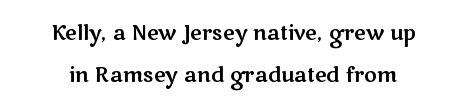
{"italic": "no", "underline": "no", "line_spacing": "loose", "line_spacing_ratio": 2.12, "letter_spacing": "normal", "letter_spacing_em": 0.0, "glyph_px": 20}
